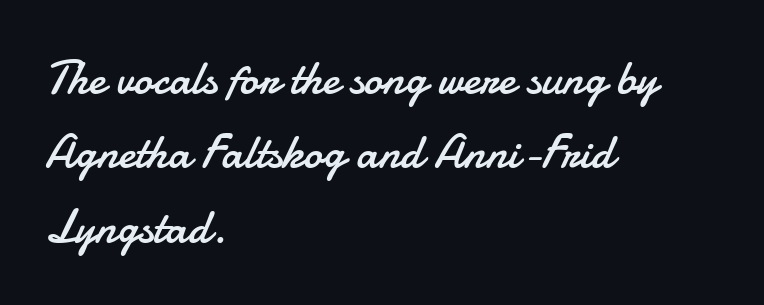
Q: Is the text bold? A: No.
Q: Is the text italic (slanted)? A: Yes.
Q: Is the typeface a serif or a sans-serif typeface? A: Sans-serif.
Q: Is the text underlined? A: No.
Q: How is the paragraph aligned? A: Left-aligned.
Q: Is the spacing between letters normal or unusually wide? A: Normal.
Q: Is the spacing between lines tight, normal or loose? A: Normal.
Q: Width (condensed, normal, or wide)? A: Normal.
Q: Stroke contrast? A: Low.
Q: x-height? A: Small.
Q: Monospaced? A: No.
